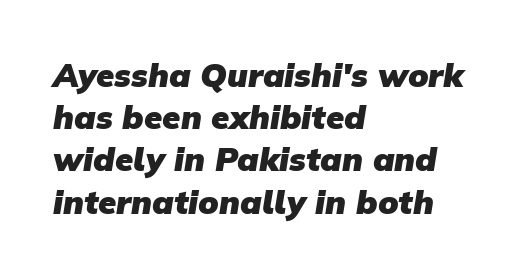
The image shows 33 px heavy sans-serif type; set left-aligned, normal line spacing (1.28x), normal letter spacing, not underlined; low stroke contrast and a medium x-height.
